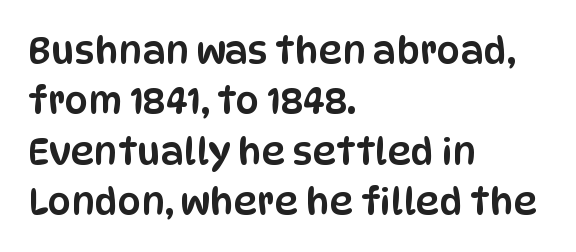
{"serif": "no", "italic": "no", "width": "condensed", "stroke_contrast": "low", "x_height": "large", "monospaced": "no", "underline": "no", "align": "left", "line_spacing": "normal", "line_spacing_ratio": 1.36, "letter_spacing": "normal", "letter_spacing_em": 0.0, "glyph_px": 37}
